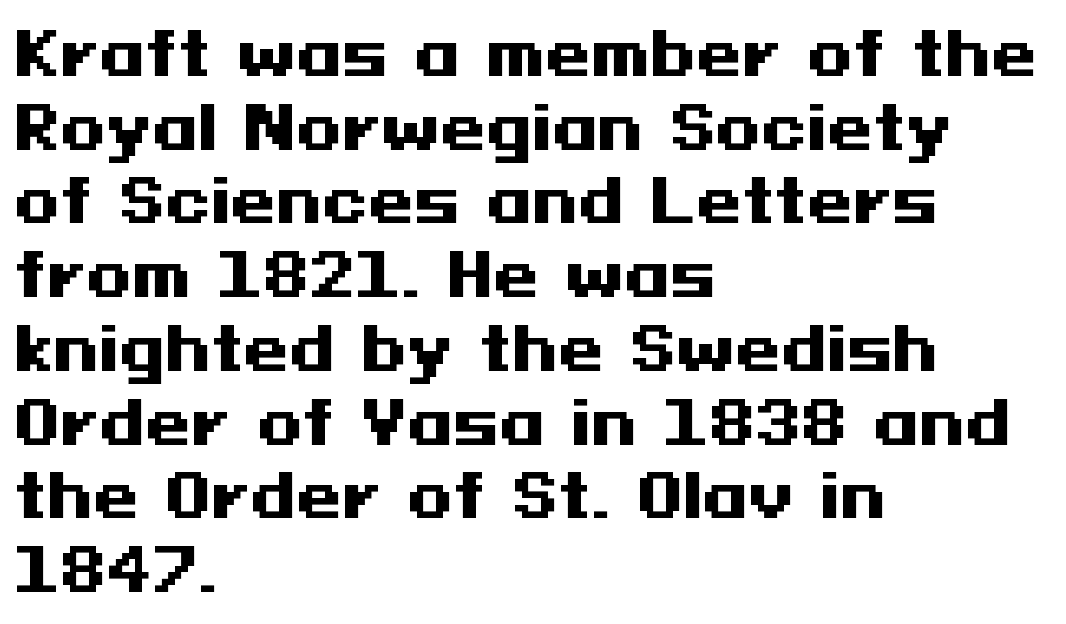
In terms of letterspacing, this is plain default setting. The space beneath each line is pristine and unruled. The characters display no serif detailing; their extremities are plain. Layout note: lines flush left. Honestly, the row spacing looks completely unremarkable.
